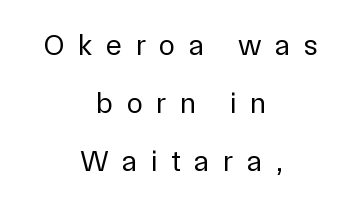
The image shows 30 px regular-weight sans-serif type, upright; set centered, loose line spacing (1.94x), unusually wide letter spacing (+0.45 em), not underlined; low stroke contrast and a medium x-height.
